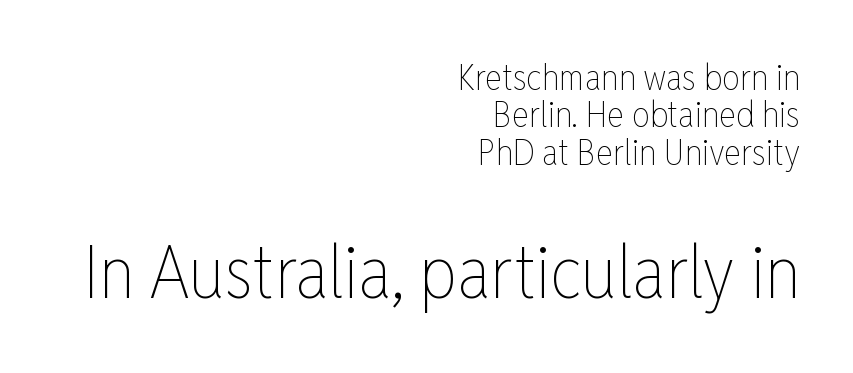
{"italic": "no", "bold": "no", "weight": "thin", "width": "condensed", "stroke_contrast": "low", "x_height": "medium", "monospaced": "no", "underline": "no", "align": "right", "line_spacing": "tight", "line_spacing_ratio": 1.04, "letter_spacing": "normal", "letter_spacing_em": 0.0, "larger_block": "second", "size_ratio": 2.03, "glyph_px": 73}
